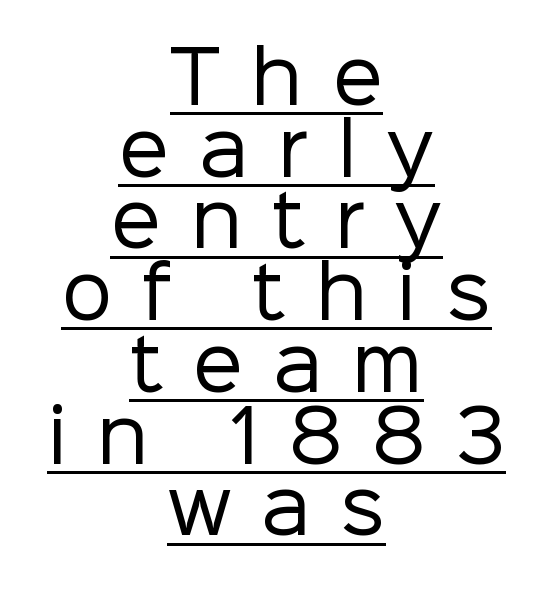
The image shows 71 px regular-weight sans-serif type, upright; set centered, tight line spacing (1.01x), unusually wide letter spacing (+0.42 em), underlined; low stroke contrast and a medium x-height.
